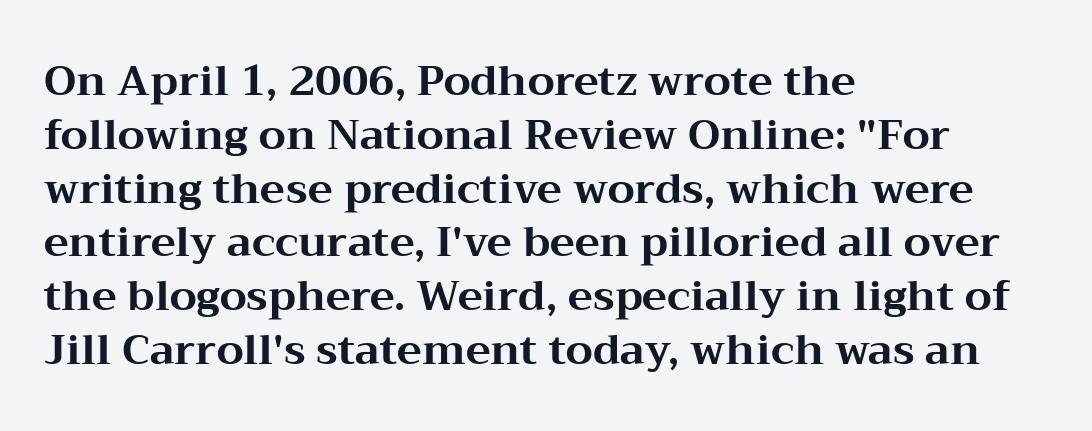
{"serif": "yes", "italic": "no", "bold": "yes", "weight": "bold", "width": "wide", "stroke_contrast": "medium", "x_height": "medium", "monospaced": "no", "underline": "no", "align": "left", "line_spacing": "normal", "line_spacing_ratio": 1.28, "letter_spacing": "normal", "letter_spacing_em": 0.0, "glyph_px": 42}
